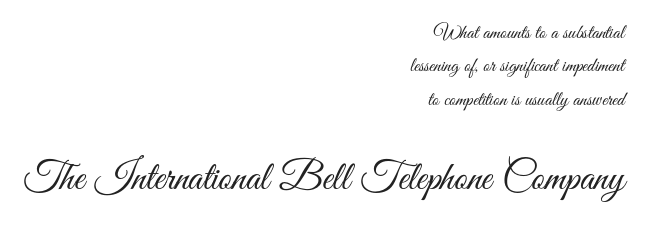
Varying glyph widths throughout — classic text-font behaviour. These lines are composed in type without serifs. Letter spacing: default.
